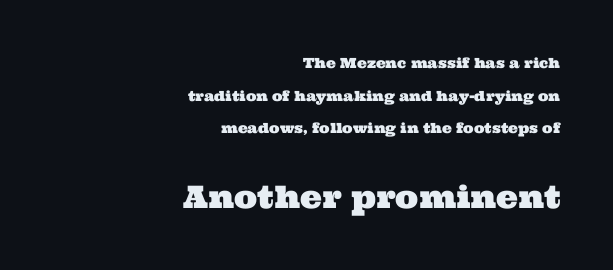
The image shows 31 px wide serif type; set right-aligned, loose line spacing (2.33x), normal letter spacing, not underlined; the second (bottom) block is 2.21x larger; medium stroke contrast and a medium x-height.
